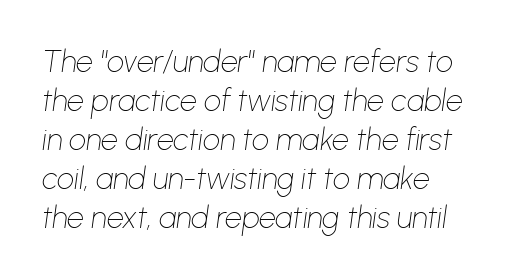
Is the stroke heavy? The answer is a plain regular-or-lighter. Caption: standard tracking, unaltered. The letters are slanted; this is an italic face. A normal amount of white space separates one row of letters from the next. Nobody drew a line under any word here. Each letter keeps its own natural width here, so spacing adapts to shape.
